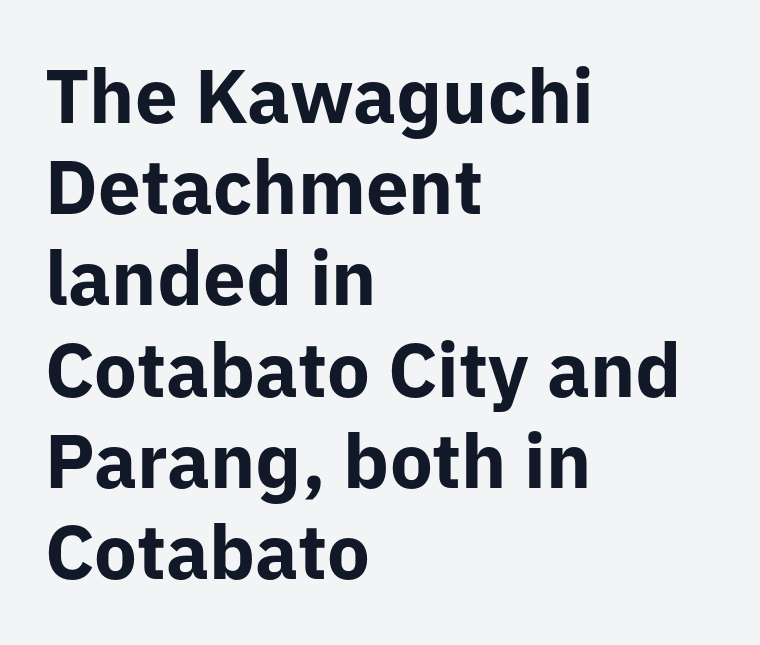
The image shows 76 px bold sans-serif type, upright; set left-aligned, line spacing 1.2x, normal letter spacing, not underlined; low stroke contrast and a medium x-height.
